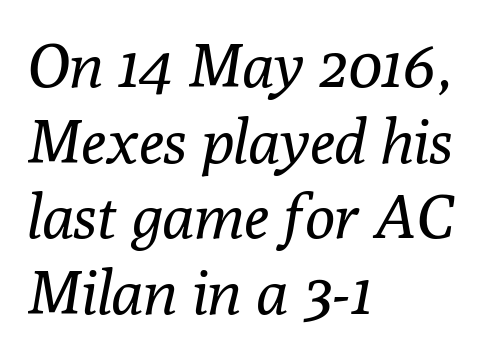
Notice how the stems are inclined rather than vertical — that's the hallmark of italics. The type is set solid horizontally, with unmodified tracking. Horizontal alignment here is leftward, the default for most running prose. The font is comparable to plain body text, perhaps lighter. Check where the strokes stop: tiny serifs finish them off. Do the characters align in a grid? No, the font is proportional.
